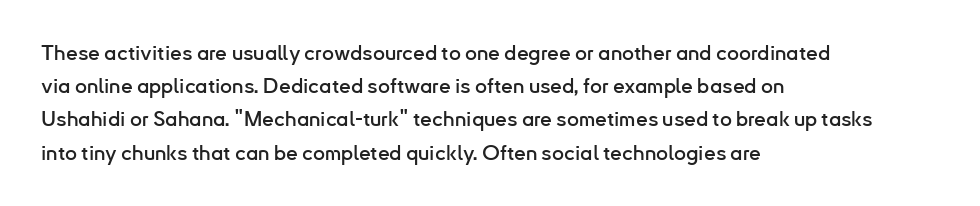
The tracking reads as untouched default to a designer's eye. Anything drawn beneath the words? Only blank space. Leading: standard. The lettering holds an erect, upright posture throughout.
